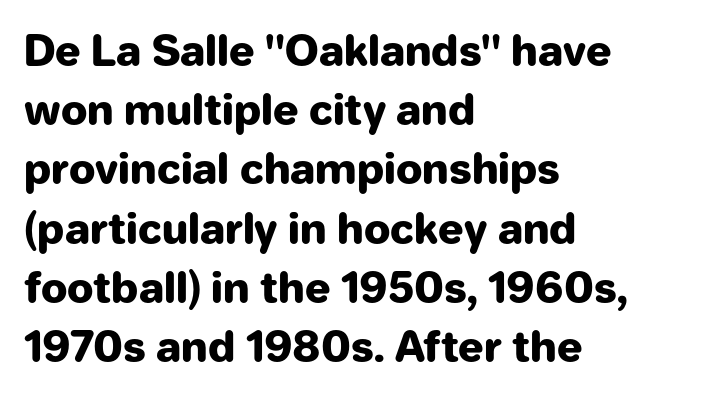
Q: Is the text bold? A: Yes.
Q: Is the text italic (slanted)? A: No, it is upright.
Q: Is the typeface a serif or a sans-serif typeface? A: Sans-serif.
Q: Is the text underlined? A: No.
Q: How is the paragraph aligned? A: Left-aligned.
Q: Is the spacing between letters normal or unusually wide? A: Normal.
Q: Is the spacing between lines tight, normal or loose? A: Normal.
Q: Width (condensed, normal, or wide)? A: Normal.
Q: Stroke contrast? A: Low.
Q: x-height? A: Medium.
Q: Monospaced? A: No.
